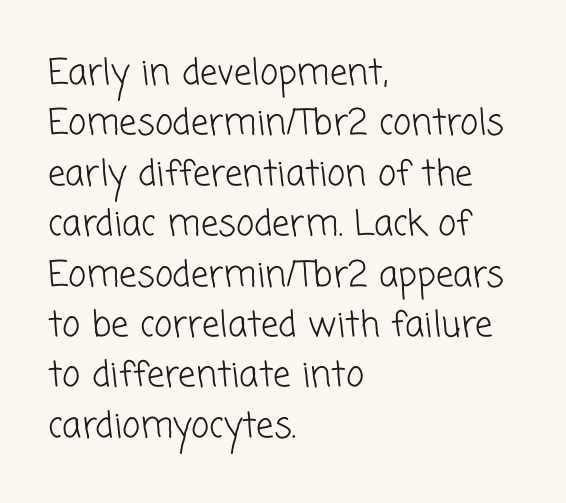
Counters stay open thanks to moderate or lighter strokes. Inter-character spacing is left at the font's built-in metrics. Visually the block forms a straight wall on the left and a jagged coastline on the right. Type without underlining.
